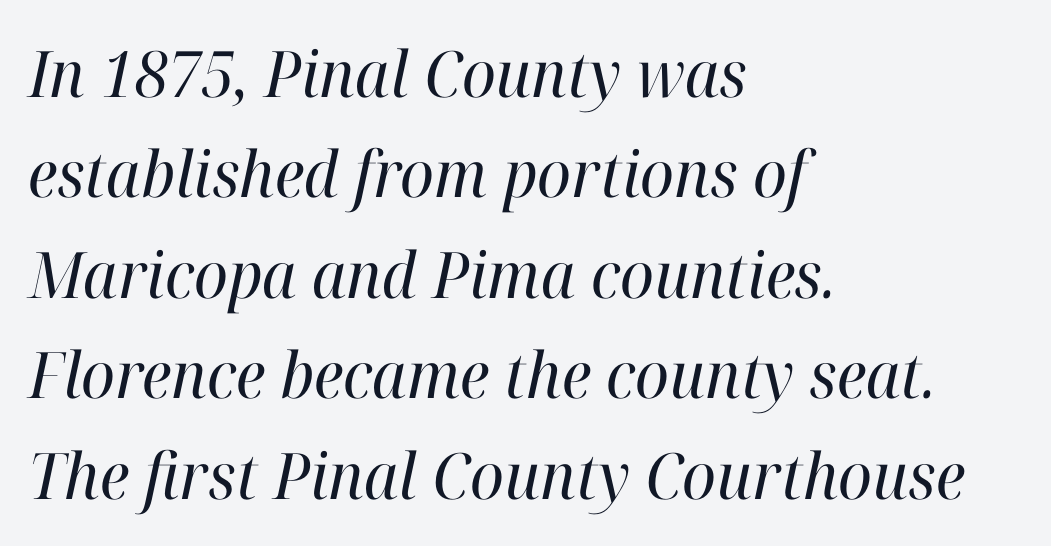
{"serif": "yes", "italic": "yes", "lean": "right", "slant_degrees": 12, "bold": "no", "weight": "regular", "width": "normal", "stroke_contrast": "high", "x_height": "medium", "monospaced": "no", "underline": "no", "align": "left", "line_spacing": "normal", "line_spacing_ratio": 1.57, "letter_spacing": "normal", "letter_spacing_em": 0.0, "glyph_px": 64}
